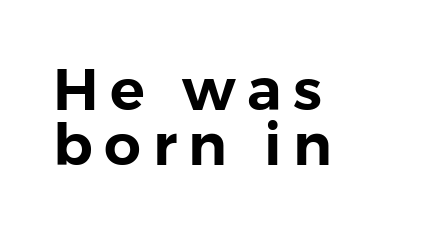
The image shows 58 px sans-serif type, upright; set left-aligned, tight line spacing (0.95x), unusually wide letter spacing (+0.2 em), not underlined; low stroke contrast and a medium x-height.
